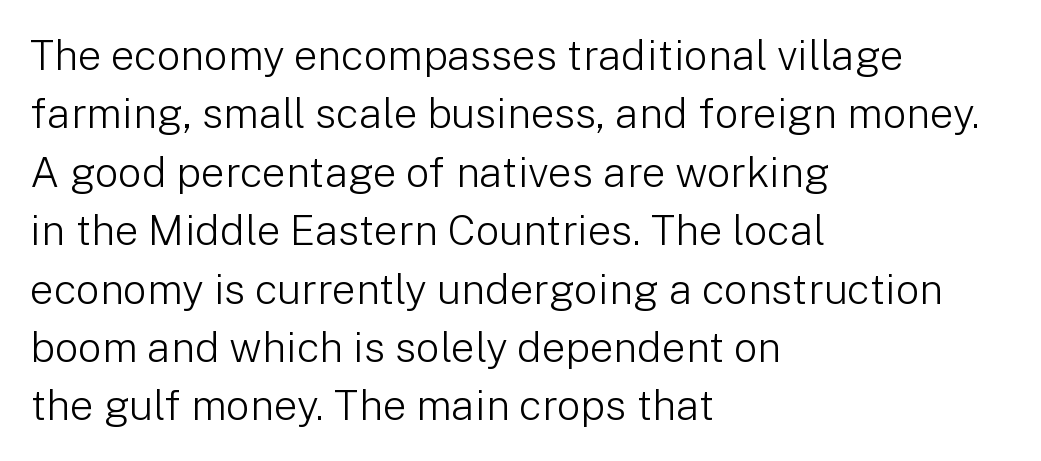
Compared with typical paragraphs, the rows here are spaced about the same. Has an underline been added? It has not. Unlike italic type, these characters show no tilt at all. Nothing unusual about the tracking: characters are spaced as the font intends.
